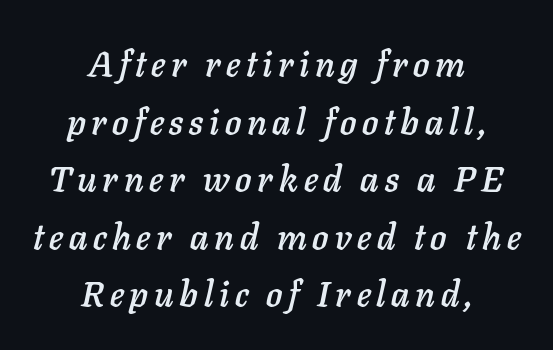
Q: Is the text italic (slanted)? A: Yes, it leans right by about 11 degrees.
Q: Is the text underlined? A: No.
Q: How is the paragraph aligned? A: Centered.
Q: Is the spacing between lines tight, normal or loose? A: Normal.
Q: Width (condensed, normal, or wide)? A: Normal.
Q: Stroke contrast? A: Low.
Q: x-height? A: Medium.
Q: Monospaced? A: No.
